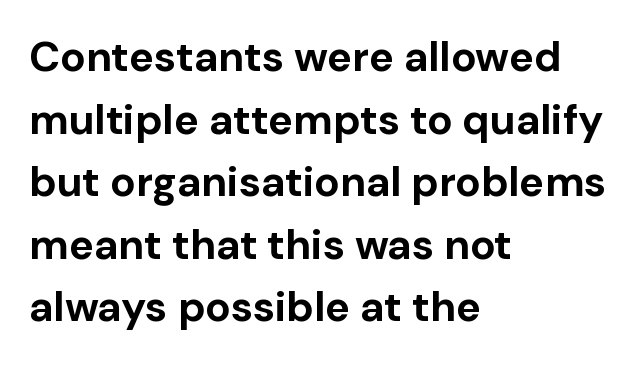
{"serif": "no", "italic": "no", "bold": "yes", "weight": "bold", "width": "normal", "stroke_contrast": "low", "x_height": "medium", "monospaced": "no", "underline": "no", "align": "left", "line_spacing": "normal", "line_spacing_ratio": 1.49, "letter_spacing": "normal", "letter_spacing_em": 0.0, "glyph_px": 42}
